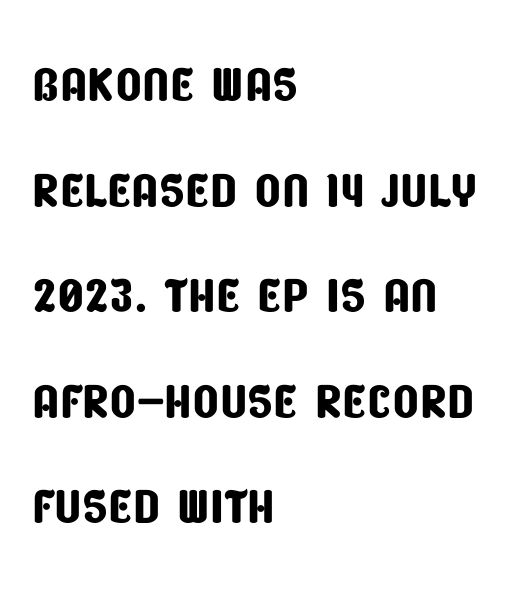
The space directly below the letters is spotless. I'd call this a sans setting — the letters go barefoot. A typesetter would call this leading conventional body-copy spacing. The paragraph has a hard left edge and a soft right edge. Is this a fixed-width face? No — the glyphs have proportional, varying widths. The face used here is rendered with its standard letterfit.
